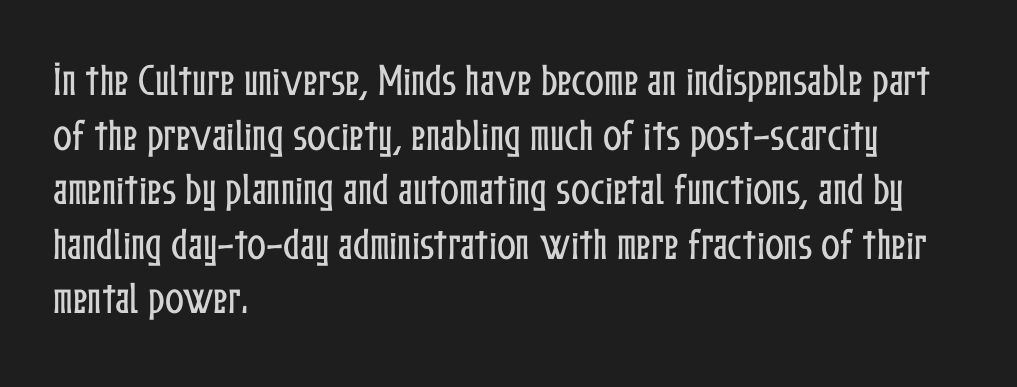
The image shows 35 px condensed type, upright; set left-aligned, normal line spacing (1.56x), normal letter spacing, not underlined; low stroke contrast and a medium x-height.
